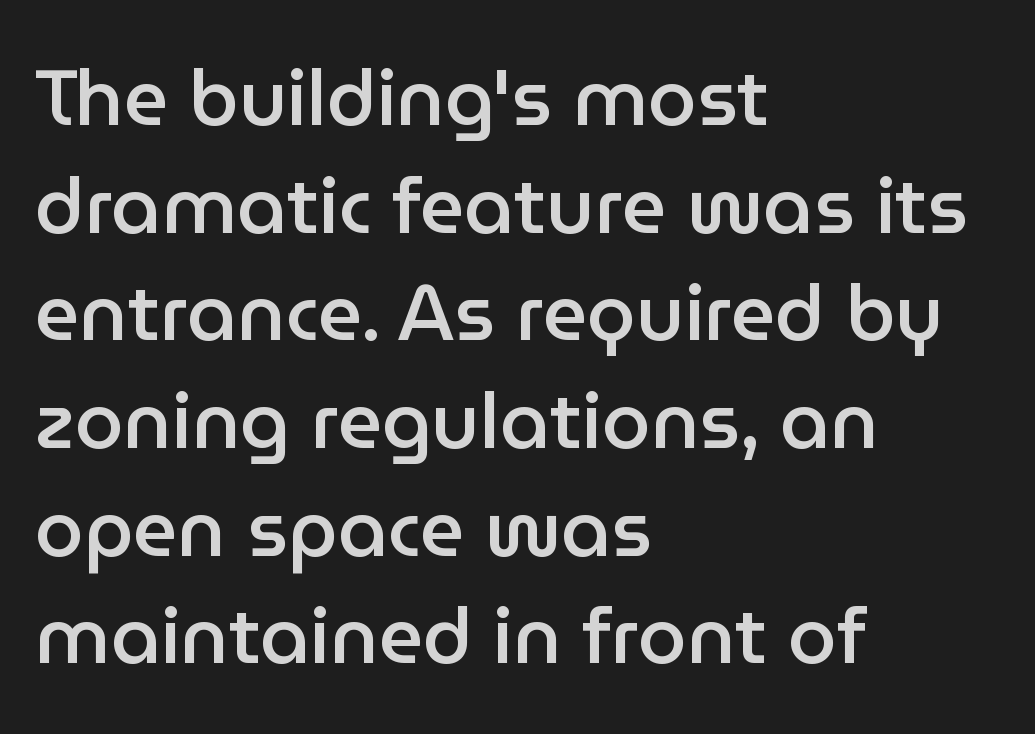
{"serif": "no", "italic": "no", "bold": "semi", "weight": "semibold", "width": "normal", "stroke_contrast": "low", "x_height": "medium", "monospaced": "no", "underline": "no", "align": "left", "line_spacing": "normal", "line_spacing_ratio": 1.38, "letter_spacing": "normal", "letter_spacing_em": 0.0, "glyph_px": 78}
